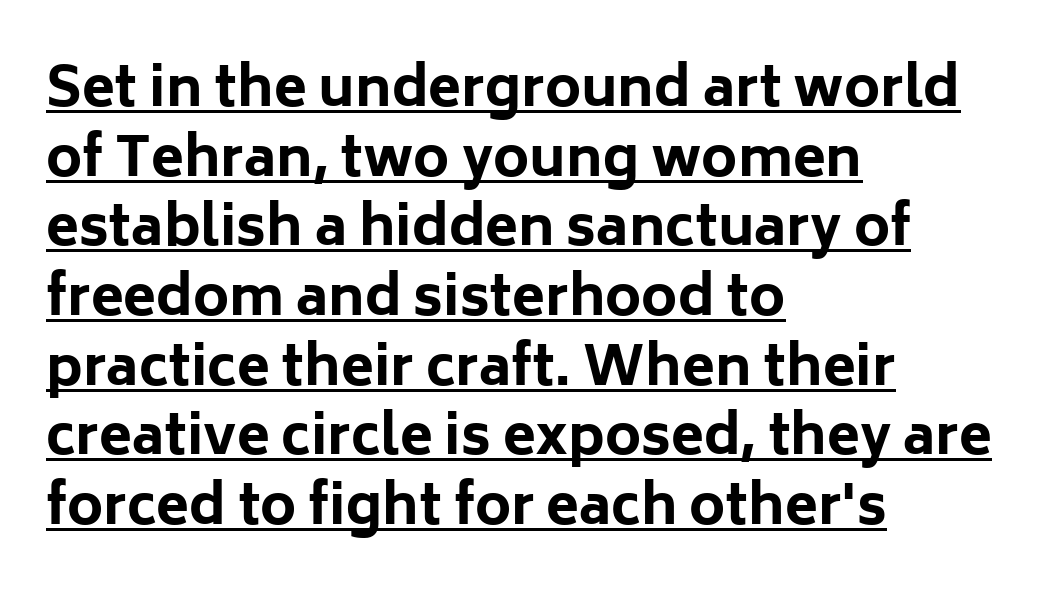
Looks like regular typesetting: each glyph gets only the width it needs. As a designer I'd log this as weight 700, bold. The typesetter chose a ragged-right arrangement here. Designer's note — italics off, roman on. Vertically, the passage feels balanced, rows spaced as you'd expect.
